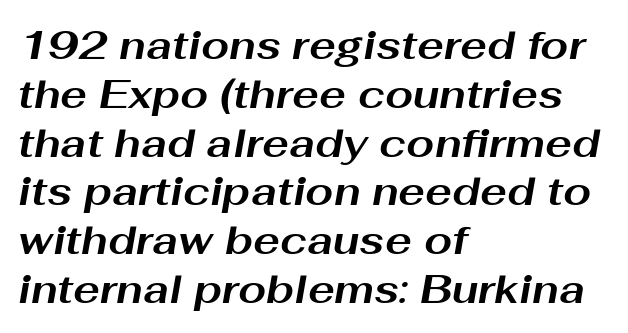
{"italic": "yes", "lean": "right", "slant_degrees": 10, "bold": "yes", "weight": "bold", "width": "wide", "stroke_contrast": "medium", "x_height": "medium", "monospaced": "no", "underline": "no", "align": "left", "line_spacing_ratio": 1.22, "letter_spacing": "normal", "letter_spacing_em": 0.0, "glyph_px": 40}
